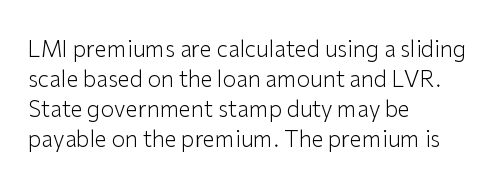
{"italic": "no", "bold": "no", "underline": "no", "align": "left", "line_spacing": "normal", "line_spacing_ratio": 1.36, "letter_spacing": "normal", "letter_spacing_em": 0.0, "glyph_px": 22}
